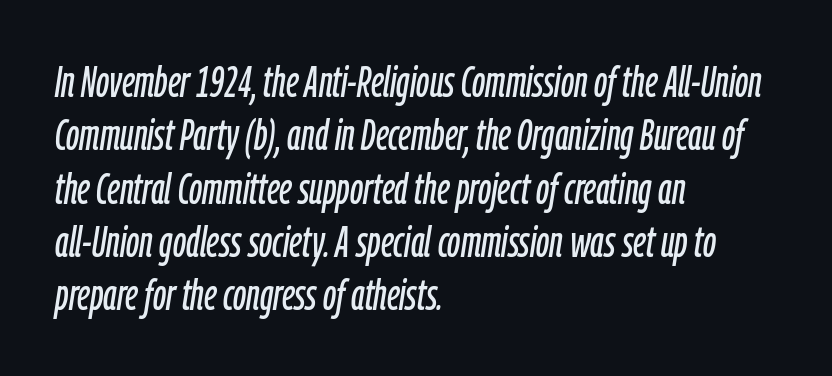
The glyphs look as if they've been sheared to an angle. Descender tails drop into unmarked territory. Default kerning and tracking; the words read as compact shapes. The face used here is proportionally spaced, like ordinary book or web type. Reading down the block, your eye returns to a fixed left position each line.
